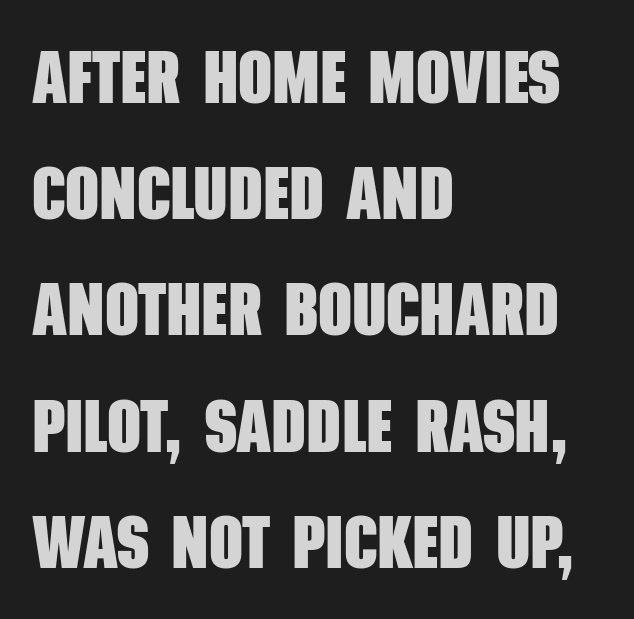
Q: Is the text bold? A: Yes.
Q: Is the typeface a serif or a sans-serif typeface? A: Sans-serif.
Q: Is the text underlined? A: No.
Q: How is the paragraph aligned? A: Left-aligned.
Q: Is the spacing between letters normal or unusually wide? A: Normal.
Q: Is the spacing between lines tight, normal or loose? A: Normal.
Q: Width (condensed, normal, or wide)? A: Condensed.
Q: Stroke contrast? A: Low.
Q: x-height? A: Large.
Q: Monospaced? A: No.
